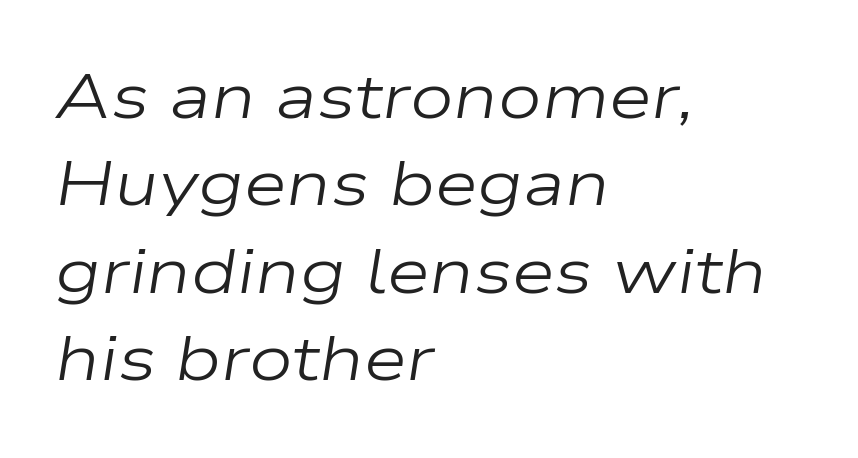
{"italic": "yes", "lean": "right", "slant_degrees": 9, "bold": "no", "weight": "regular", "width": "wide", "stroke_contrast": "low", "x_height": "medium", "monospaced": "no", "underline": "no", "align": "left", "line_spacing": "normal", "line_spacing_ratio": 1.41, "letter_spacing": "normal", "letter_spacing_em": 0.0, "glyph_px": 62}
